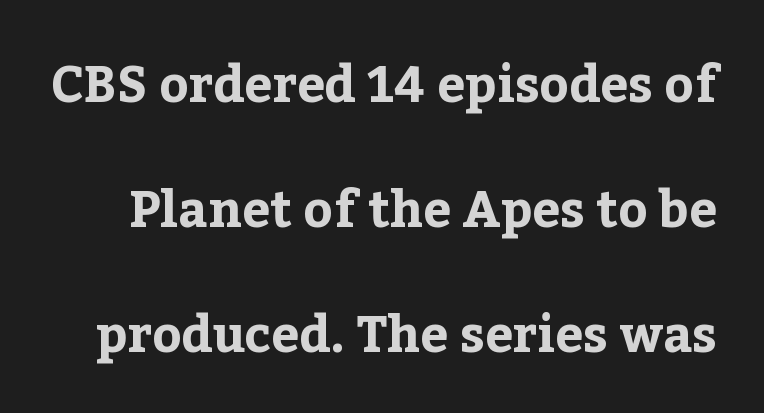
Q: Is the text bold? A: Yes.
Q: Is the text italic (slanted)? A: No, it is upright.
Q: Is the typeface a serif or a sans-serif typeface? A: Serif.
Q: Is the text underlined? A: No.
Q: Is the spacing between letters normal or unusually wide? A: Normal.
Q: Is the spacing between lines tight, normal or loose? A: Loose.
Q: Width (condensed, normal, or wide)? A: Normal.
Q: Stroke contrast? A: Low.
Q: x-height? A: Medium.
Q: Monospaced? A: No.
